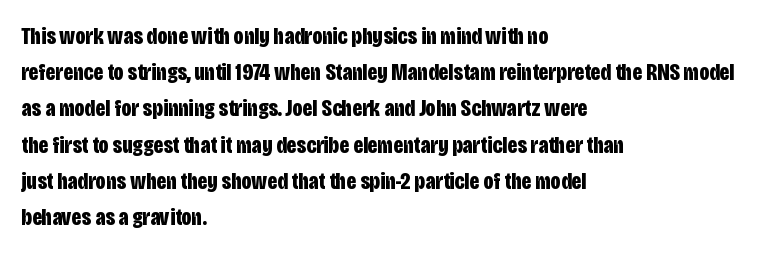
The image shows 24 px bold type, upright; set left-aligned, normal line spacing (1.51x), normal letter spacing, not underlined.
